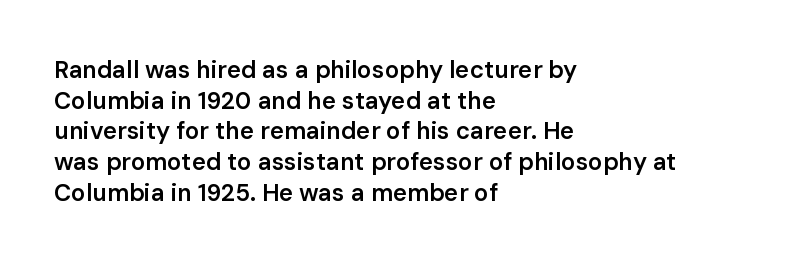
Q: Is the text bold? A: Semi-bold.
Q: Is the text italic (slanted)? A: No, it is upright.
Q: Is the text underlined? A: No.
Q: How is the paragraph aligned? A: Left-aligned.
Q: Is the spacing between letters normal or unusually wide? A: Normal.
Q: Is the spacing between lines tight, normal or loose? A: Normal.
